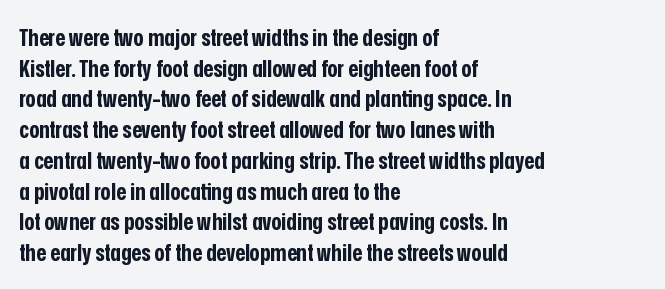
Summary of weight: heavy, a full bold. Tracking value appears to be zero — textbook default spacing. No italicization has been applied; the sample stays upright. The words here are not underlined. A normal amount of white space separates one row of letters from the next.
